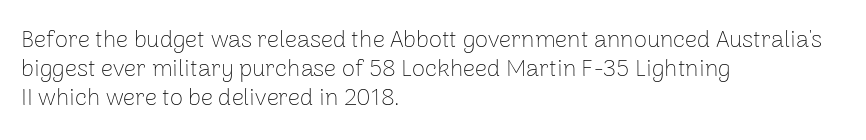
Q: Is the text bold? A: No.
Q: Is the text italic (slanted)? A: No, it is upright.
Q: Is the text underlined? A: No.
Q: How is the paragraph aligned? A: Left-aligned.
Q: Is the spacing between letters normal or unusually wide? A: Normal.
